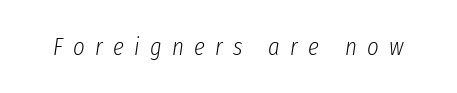
{"italic": "yes", "lean": "right", "slant_degrees": 8, "bold": "no", "underline": "no", "letter_spacing": "wide", "letter_spacing_em": 0.41, "glyph_px": 25}
